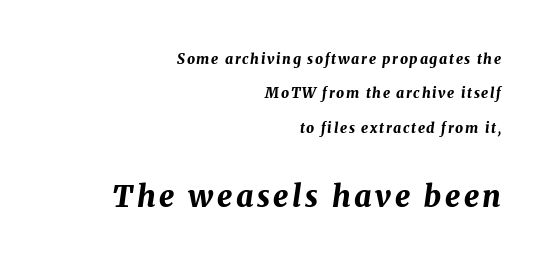
Q: Is the text bold? A: Yes.
Q: Is the text italic (slanted)? A: Yes, it leans right by about 8 degrees.
Q: Is the text underlined? A: No.
Q: How is the paragraph aligned? A: Right-aligned.
Q: Is the spacing between lines tight, normal or loose? A: Loose.
Q: Which block of text is set in a larger size, the first (top) or the second (bottom)? A: The second (bottom) one.
Q: Width (condensed, normal, or wide)? A: Normal.
Q: Stroke contrast? A: Medium.
Q: x-height? A: Medium.
Q: Monospaced? A: No.
